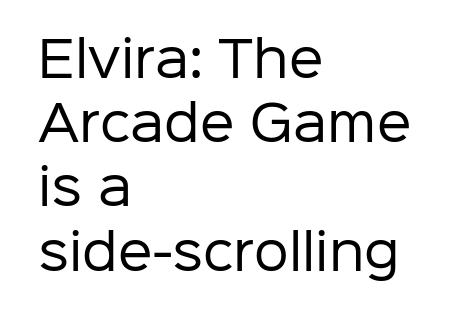
The image shows 49 px regular-weight sans-serif type, upright; set left-aligned, normal line spacing (1.31x), normal letter spacing, not underlined; low stroke contrast and a medium x-height.
